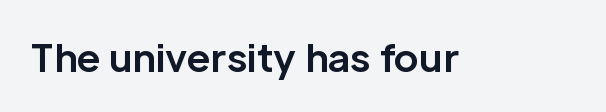
{"serif": "no", "italic": "no", "bold": "yes", "weight": "bold", "width": "normal", "stroke_contrast": "low", "x_height": "medium", "monospaced": "no", "underline": "no", "letter_spacing": "normal", "letter_spacing_em": 0.0, "glyph_px": 38}
